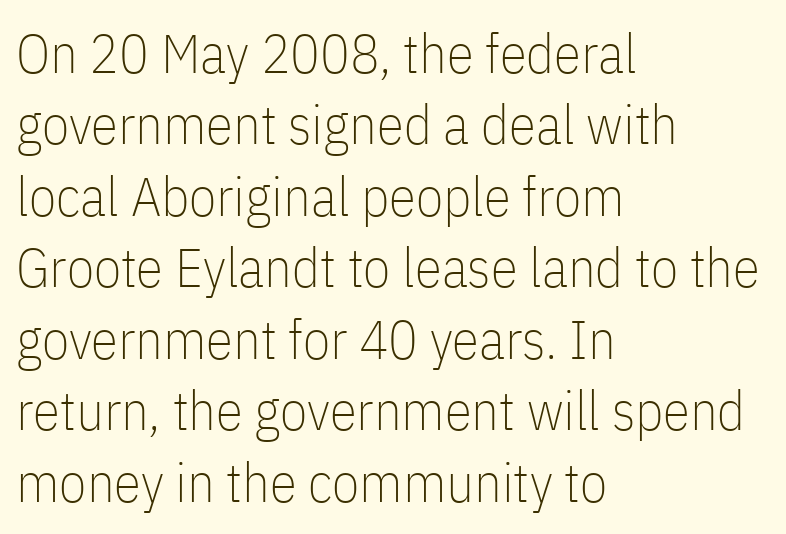
Q: Is the text bold? A: No.
Q: Is the text italic (slanted)? A: No, it is upright.
Q: Is the typeface a serif or a sans-serif typeface? A: Sans-serif.
Q: Is the text underlined? A: No.
Q: How is the paragraph aligned? A: Left-aligned.
Q: Is the spacing between letters normal or unusually wide? A: Normal.
Q: Is the spacing between lines tight, normal or loose? A: Normal.
Q: Width (condensed, normal, or wide)? A: Condensed.
Q: Stroke contrast? A: Low.
Q: x-height? A: Medium.
Q: Monospaced? A: No.
